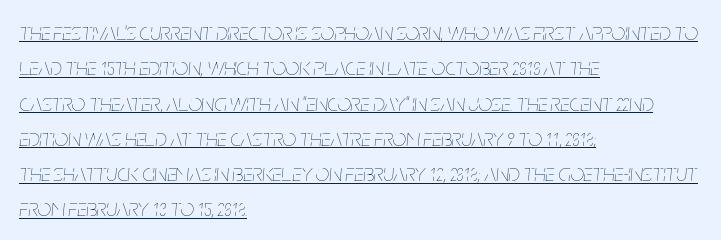
{"italic": "yes", "lean": "right", "slant_degrees": 5, "bold": "no", "underline": "yes", "align": "left", "line_spacing": "normal", "line_spacing_ratio": 1.47, "letter_spacing": "normal", "letter_spacing_em": 0.0, "glyph_px": 24}
